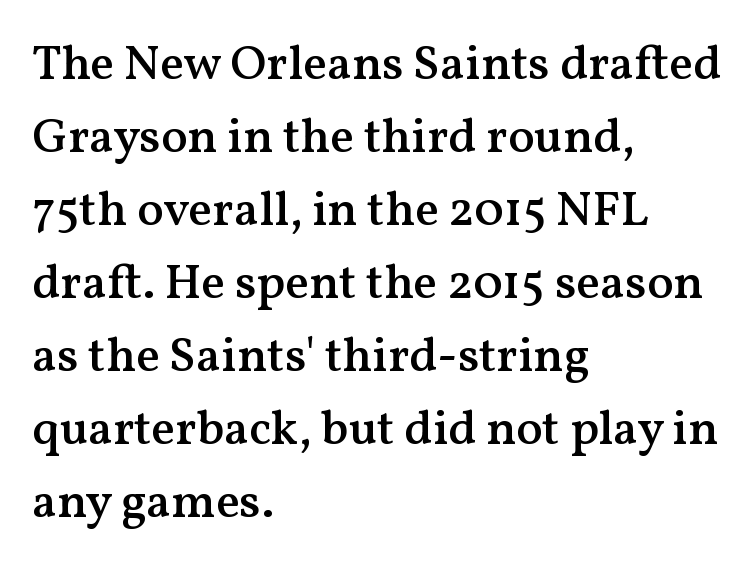
Q: Is the text bold? A: Semi-bold.
Q: Is the text italic (slanted)? A: No, it is upright.
Q: Is the typeface a serif or a sans-serif typeface? A: Serif.
Q: Is the text underlined? A: No.
Q: How is the paragraph aligned? A: Left-aligned.
Q: Is the spacing between letters normal or unusually wide? A: Normal.
Q: Is the spacing between lines tight, normal or loose? A: Normal.
Q: Width (condensed, normal, or wide)? A: Normal.
Q: Stroke contrast? A: Medium.
Q: x-height? A: Medium.
Q: Monospaced? A: No.
